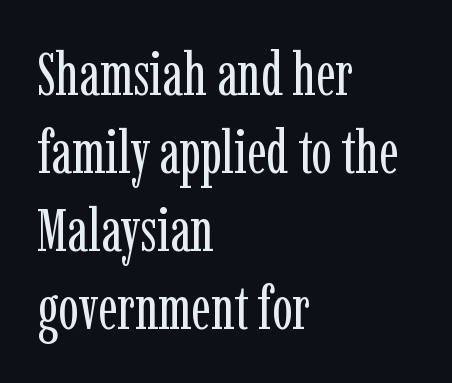
The image shows 61 px regular-weight, condensed serif type, upright; set left-aligned, normal line spacing (1.28x), normal letter spacing, not underlined; low stroke contrast and a medium x-height.
